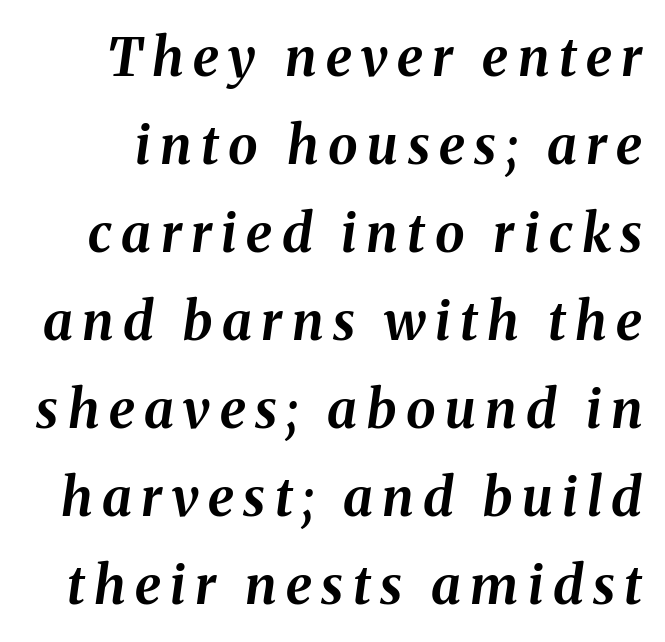
{"italic": "yes", "lean": "right", "slant_degrees": 8, "bold": "yes", "weight": "bold", "width": "normal", "stroke_contrast": "medium", "x_height": "medium", "monospaced": "no", "underline": "no", "line_spacing": "normal", "line_spacing_ratio": 1.66, "glyph_px": 53}
